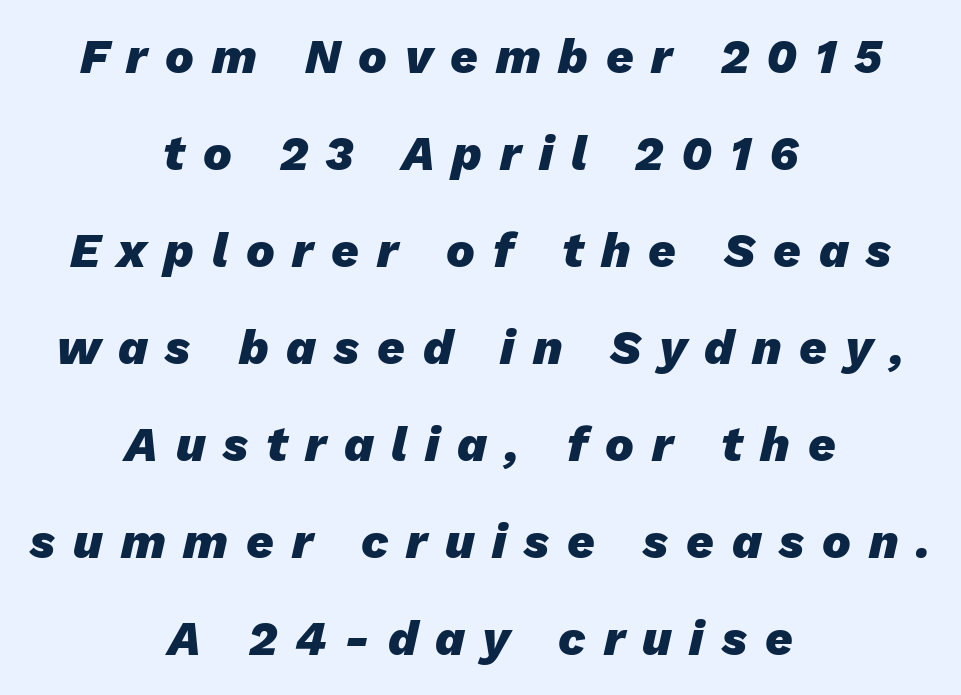
This rendering widens character spacing well past its baseline value. The vertical gap from one line to the next is large. Pretty heavy lettering here — definitely bold. The typesetter chose a symmetrical, centered arrangement here. A typesetter would call this proportional, since set widths differ per character. Style check: oblique.
